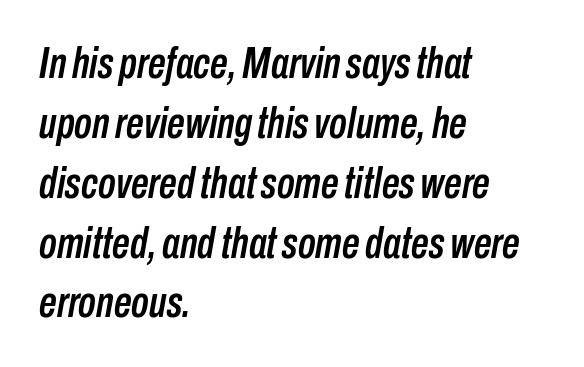
Q: Is the text italic (slanted)? A: Yes, it leans right by about 10 degrees.
Q: Is the text underlined? A: No.
Q: How is the paragraph aligned? A: Left-aligned.
Q: Is the spacing between letters normal or unusually wide? A: Normal.
Q: Is the spacing between lines tight, normal or loose? A: Normal.
Q: Width (condensed, normal, or wide)? A: Condensed.
Q: Stroke contrast? A: Low.
Q: x-height? A: Medium.
Q: Monospaced? A: No.
